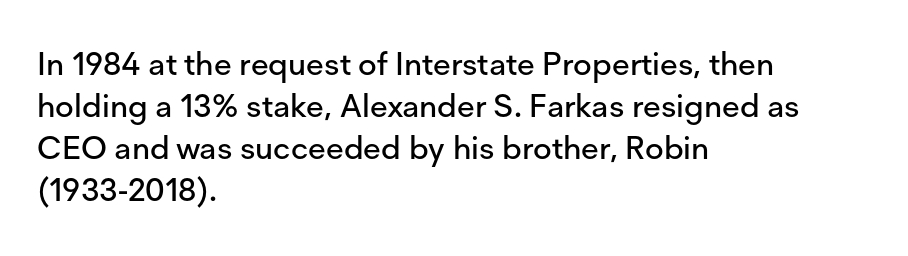
{"serif": "no", "italic": "no", "width": "normal", "stroke_contrast": "low", "x_height": "medium", "monospaced": "no", "underline": "no", "align": "left", "line_spacing": "normal", "line_spacing_ratio": 1.31, "letter_spacing": "normal", "letter_spacing_em": 0.0, "glyph_px": 32}
